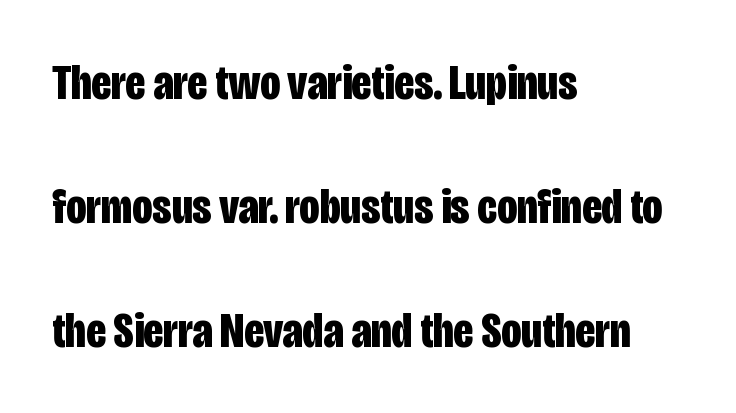
The image shows 50 px bold, condensed sans-serif type, upright; set left-aligned, loose line spacing (2.48x), normal letter spacing, not underlined; low stroke contrast and a large x-height.
